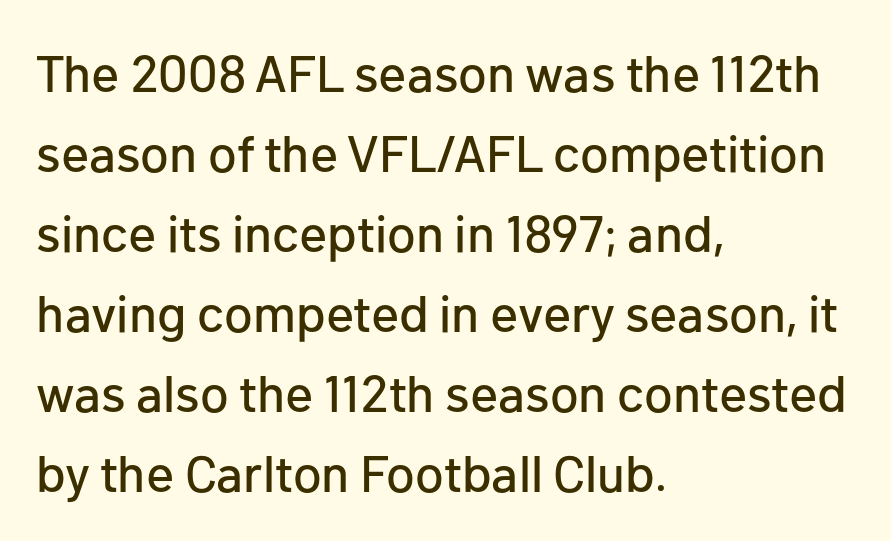
{"serif": "no", "italic": "no", "width": "normal", "stroke_contrast": "low", "x_height": "medium", "monospaced": "no", "underline": "no", "align": "left", "line_spacing": "normal", "line_spacing_ratio": 1.54, "letter_spacing": "normal", "letter_spacing_em": 0.0, "glyph_px": 52}
